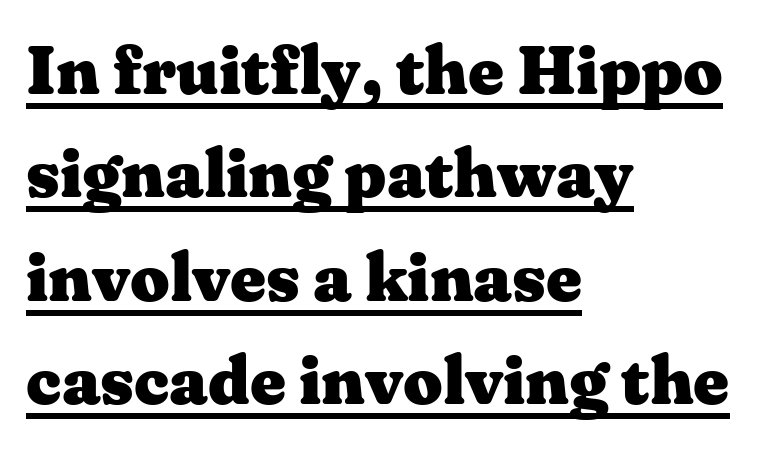
{"serif": "yes", "italic": "no", "bold": "yes", "weight": "heavy", "width": "wide", "stroke_contrast": "medium", "x_height": "medium", "monospaced": "no", "underline": "yes", "align": "left", "line_spacing": "normal", "line_spacing_ratio": 1.5, "letter_spacing": "normal", "letter_spacing_em": 0.0, "glyph_px": 69}
